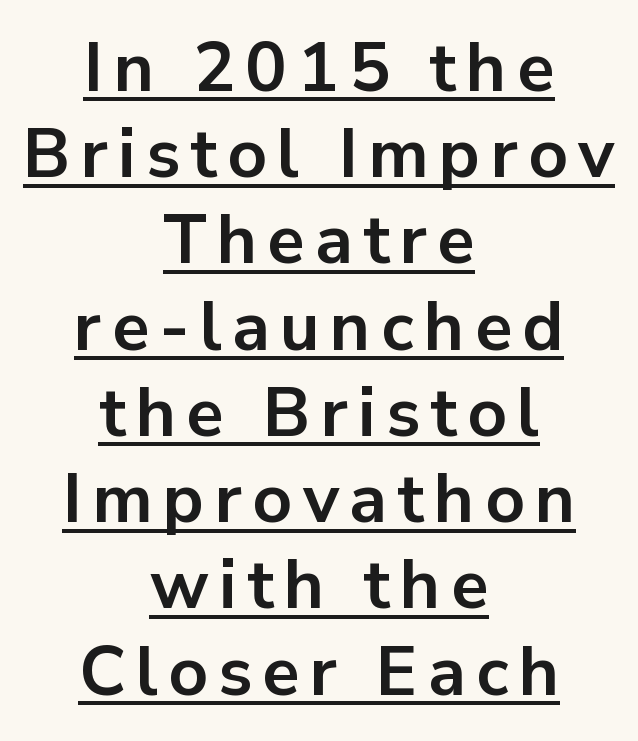
No italicization has been applied; the sample stays upright. The glyphs have the mass of a bold cut. The letters advance in unequal steps, a hallmark of proportional type. Like a heading marked for emphasis, these lines bear an underscore. Line starts and ends both wander, symmetrically. Classification — sans serif.
